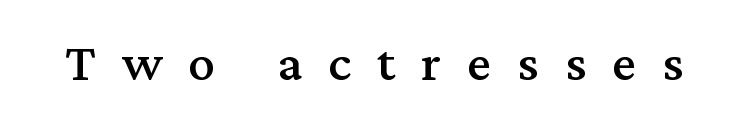
The rendering uses natural spacing where letterforms have individual widths. A typesetter would call this heavily tracked-out type. The face used here is seriffed, in the tradition of book romans. Rendered with straight, roman letterforms. The space directly below the letters is spotless.
